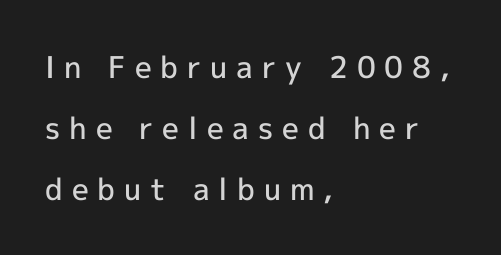
Between one letter and the next there's a generous, obvious gap. These lines are rendered in a variable-pitch font. The lines in this sample share a left origin and differ only in where they stop. Honestly, the rows look like they've been pulled way apart.
